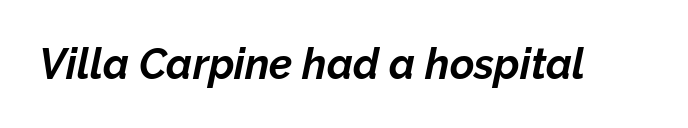
{"italic": "yes", "lean": "right", "slant_degrees": 12, "bold": "yes", "weight": "bold", "width": "normal", "stroke_contrast": "low", "x_height": "medium", "monospaced": "no", "underline": "no", "letter_spacing": "normal", "letter_spacing_em": 0.0, "glyph_px": 42}
